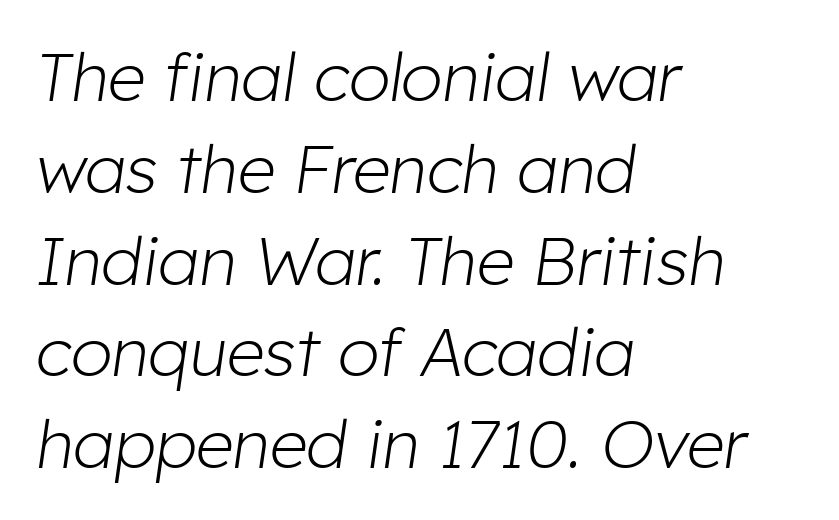
A typesetter would call this leading conventional body-copy spacing. Look at the tracking — it's just the regular setting, nothing added. Characters are canted at an angle relative to the baseline's perpendicular. The passage shown is typed in a proportional face where columns would drift. Beneath every word, the page is bare. The letters look calm and open, with moderate or lighter stems.
